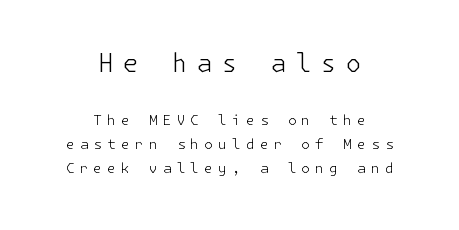
The image shows 25 px text type, upright; set centered, normal line spacing (1.7x), unusually wide letter spacing (+0.37 em), not underlined; the first (top) block is 1.79x larger.
